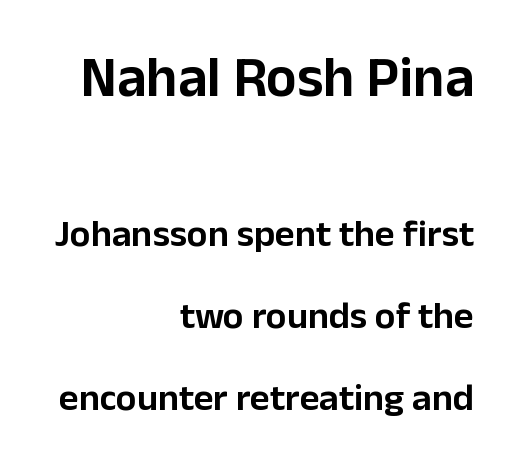
The image shows 57 px sans-serif type, upright; set right-aligned, loose line spacing (2.16x), normal letter spacing, not underlined; the first (top) block is 1.5x larger; low stroke contrast and a medium x-height.
